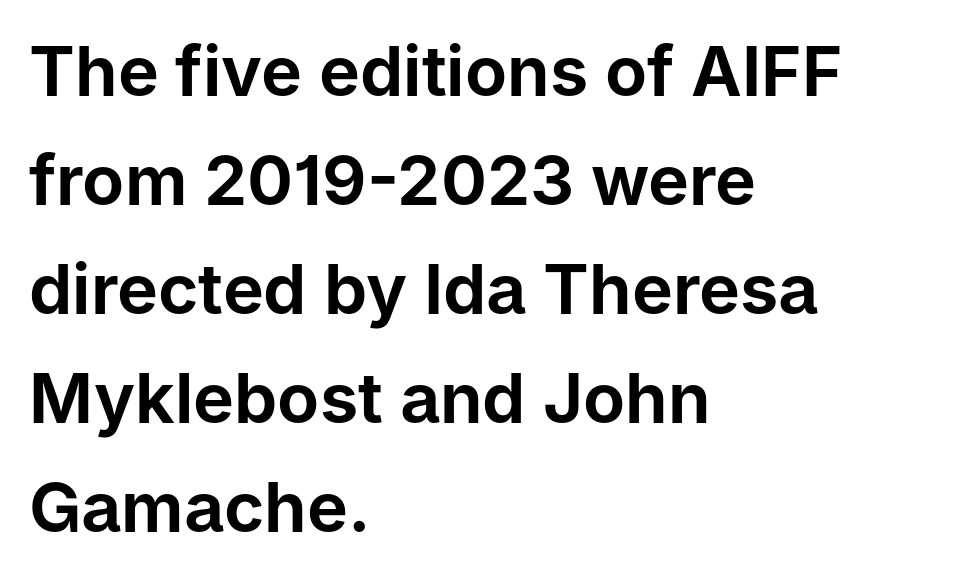
You could call the tracking neutral — neither tight nor loose. Decoration check: the copy has no underline. You can tell it's not italic because the verticals are truly vertical. Where is the straight margin? On the left. Nothing sits at the stroke ends, so this counts as sans-serif.
